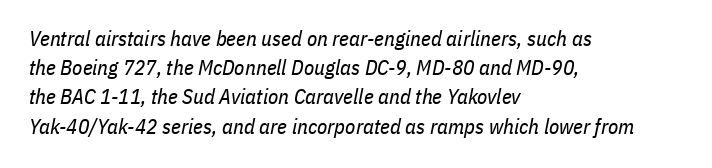
Each row of text sits above clean, open space. Stem width sits at or under what a default text font uses. The type is set solid horizontally, with unmodified tracking. Visually the block forms a straight wall on the left and a jagged coastline on the right. The whole block is typeset with a tilt.
